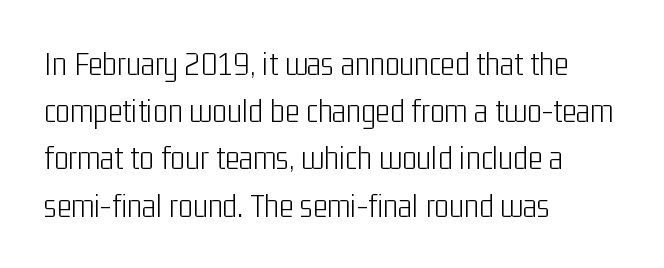
Q: Is the text bold? A: No.
Q: Is the text italic (slanted)? A: No, it is upright.
Q: Is the typeface a serif or a sans-serif typeface? A: Sans-serif.
Q: Is the text underlined? A: No.
Q: How is the paragraph aligned? A: Left-aligned.
Q: Is the spacing between letters normal or unusually wide? A: Normal.
Q: Is the spacing between lines tight, normal or loose? A: Normal.
Q: Width (condensed, normal, or wide)? A: Condensed.
Q: Stroke contrast? A: Low.
Q: x-height? A: Medium.
Q: Monospaced? A: No.
